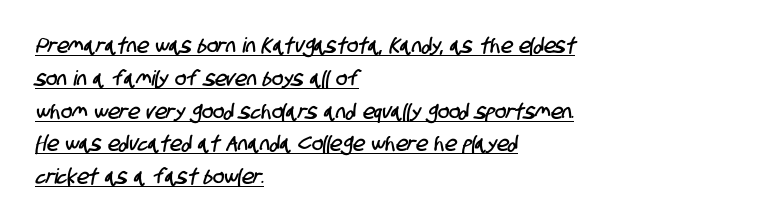
The image shows 21 px text type; set left-aligned, normal line spacing (1.56x), normal letter spacing, underlined.
